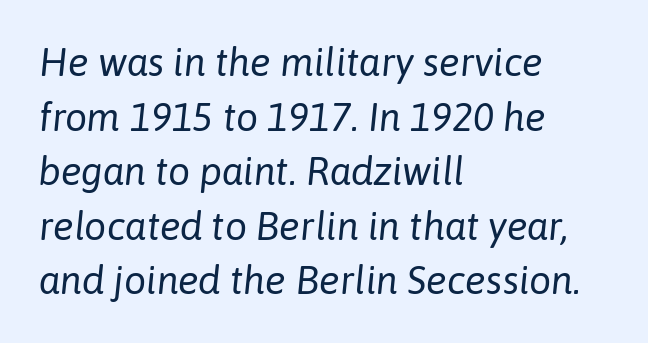
Style check: oblique. Casual observation: everything's shoved over to the left. The letters advance in unequal steps, a hallmark of proportional type. Reading down the column, the eye jumps a familiar distance to each next line.
